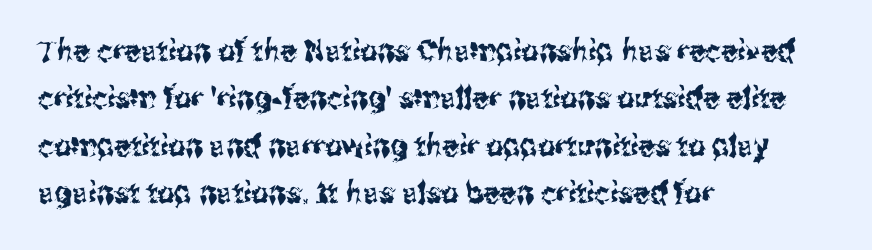
Q: Is the text italic (slanted)? A: No, it is upright.
Q: Is the typeface a serif or a sans-serif typeface? A: Sans-serif.
Q: Is the text underlined? A: No.
Q: How is the paragraph aligned? A: Left-aligned.
Q: Is the spacing between letters normal or unusually wide? A: Normal.
Q: Is the spacing between lines tight, normal or loose? A: Normal.
Q: Width (condensed, normal, or wide)? A: Condensed.
Q: Stroke contrast? A: Medium.
Q: x-height? A: Medium.
Q: Monospaced? A: No.
